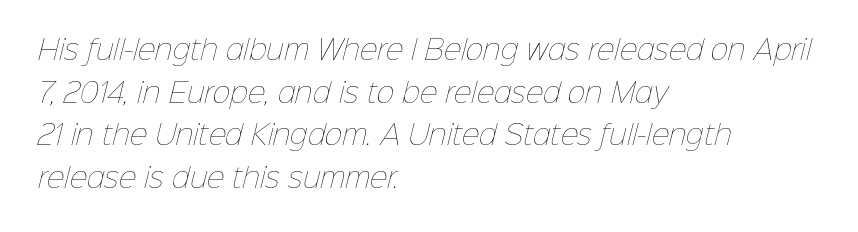
The image shows 27 px text type; set left-aligned, normal line spacing (1.58x), normal letter spacing, not underlined.
